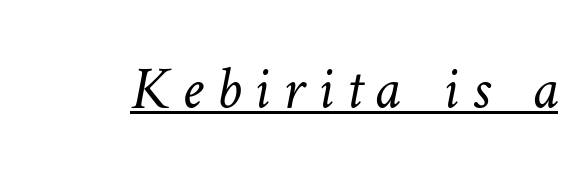
Observe the wide spacing: letters keep a clear distance from each other. Does a line run under the words? Yes, clearly. Unbolded letterforms with no extra heft. This sample has the flowing, uneven cadence of proportional lettering.
